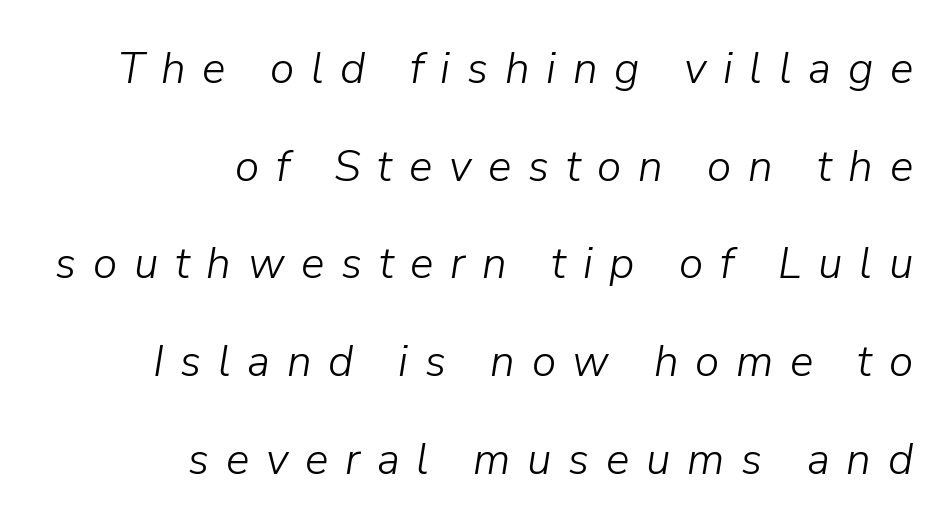
{"italic": "yes", "lean": "right", "slant_degrees": 9, "bold": "no", "weight": "light", "width": "normal", "stroke_contrast": "low", "x_height": "medium", "monospaced": "no", "underline": "no", "align": "right", "line_spacing": "loose", "line_spacing_ratio": 2.22, "letter_spacing": "wide", "letter_spacing_em": 0.38, "glyph_px": 44}
